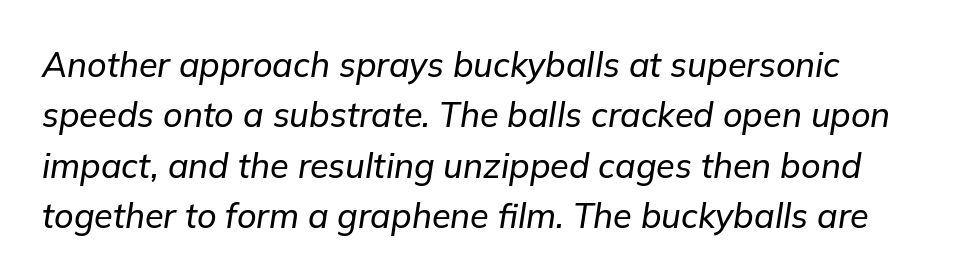
The image shows 34 px text type, italic (leaning right); set left-aligned, normal line spacing (1.48x), normal letter spacing, not underlined; low stroke contrast and a medium x-height.
